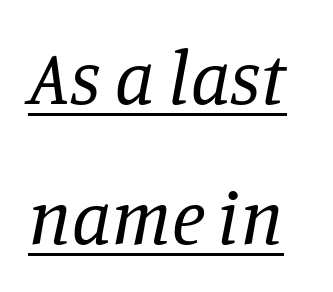
The image shows 77 px regular-weight serif type, italic (leaning right); set line spacing 1.82x, normal letter spacing, underlined; low stroke contrast and a large x-height.
